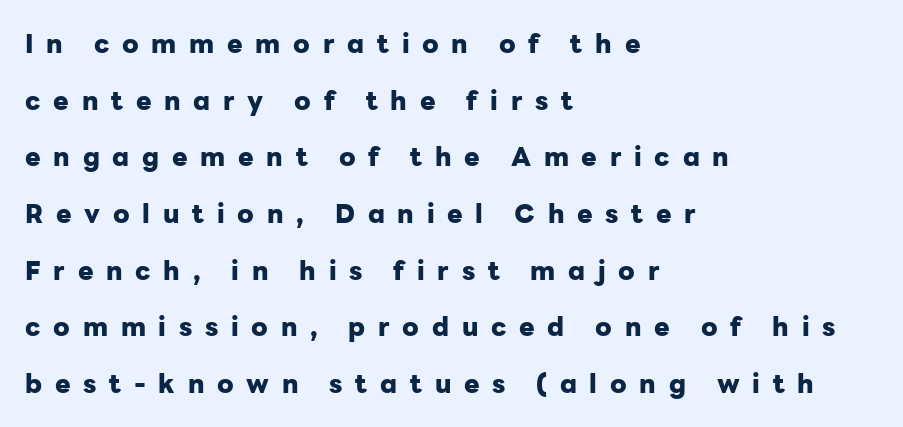
The face used here has the dense, thick strokes of a bold. Substantial extra tracking has been applied to these lines. Italic: no, the glyphs are upright roman. This rendering uses left alignment, leaving the right contour irregular.
